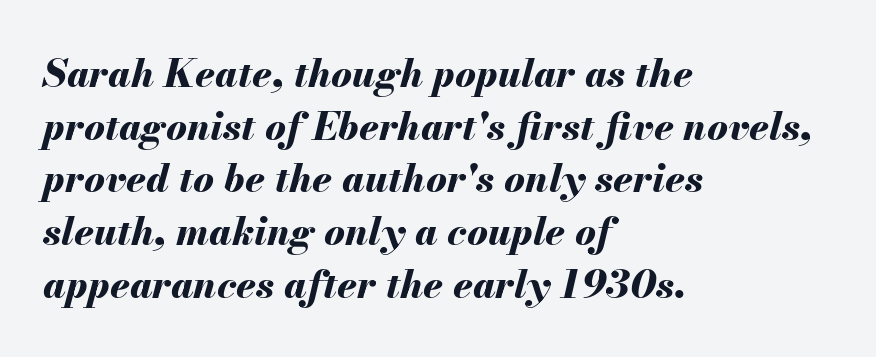
The image shows 39 px bold type, italic (leaning right); set left-aligned, normal line spacing (1.35x), normal letter spacing, not underlined; medium stroke contrast and a small x-height.
